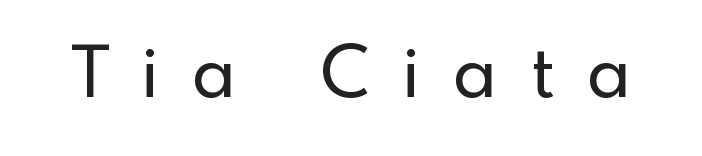
The face used here is a sans, in the tradition of grotesques and geometrics. Do the letters lean? They stand straight. Words appear elongated and porous because spacing is wide. Anything drawn beneath the words? Only blank space. Is this a fixed-width face? No — the glyphs have proportional, varying widths.
